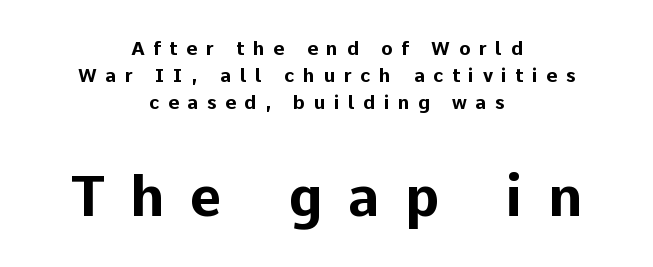
{"serif": "no", "italic": "no", "bold": "yes", "weight": "bold", "width": "normal", "stroke_contrast": "low", "x_height": "medium", "monospaced": "no", "underline": "no", "align": "center", "line_spacing": "normal", "line_spacing_ratio": 1.43, "letter_spacing": "wide", "letter_spacing_em": 0.45, "larger_block": "second", "size_ratio": 2.95, "glyph_px": 56}
